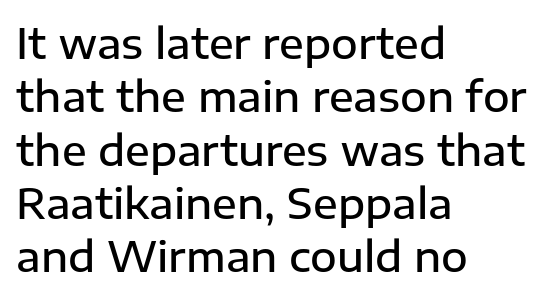
{"serif": "no", "italic": "no", "bold": "semi", "weight": "semibold", "width": "normal", "stroke_contrast": "low", "x_height": "medium", "monospaced": "no", "underline": "no", "align": "left", "line_spacing": "normal", "line_spacing_ratio": 1.3, "letter_spacing": "normal", "letter_spacing_em": 0.0, "glyph_px": 41}
